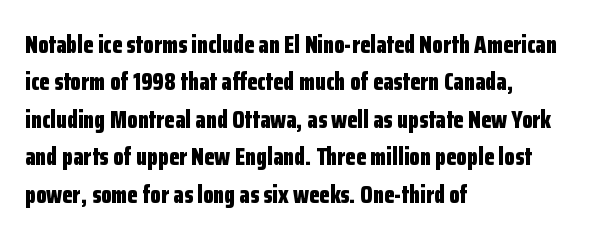
The image shows 24 px bold type, upright; set left-aligned, normal line spacing (1.56x), normal letter spacing, not underlined.
